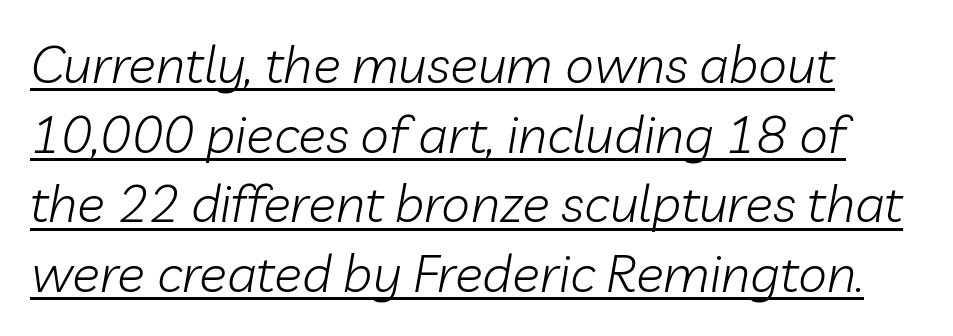
Q: Is the text bold? A: No.
Q: Is the text italic (slanted)? A: Yes, it leans right by about 10 degrees.
Q: Is the text underlined? A: Yes.
Q: Is the spacing between letters normal or unusually wide? A: Normal.
Q: Is the spacing between lines tight, normal or loose? A: Normal.
Q: Width (condensed, normal, or wide)? A: Normal.
Q: Stroke contrast? A: Low.
Q: x-height? A: Medium.
Q: Monospaced? A: No.
